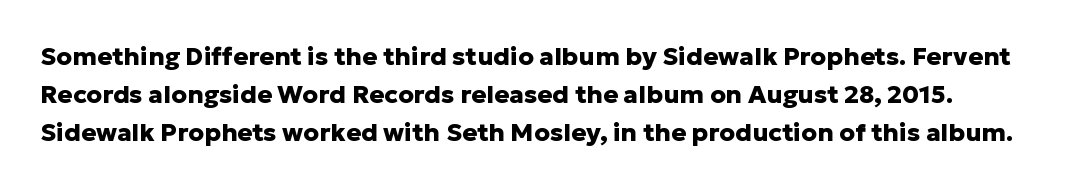
The image shows 25 px bold type, upright; set normal line spacing (1.53x), normal letter spacing, not underlined.
